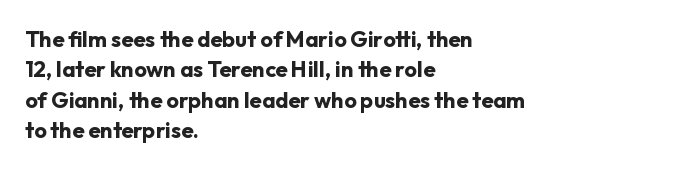
The paragraph shown leans on its left margin. The glyphs have the mass of a bold cut. How are the letters spaced? Ordinarily, with no added tracking. This sample uses an upright cut, with every glyph sitting square on the baseline.
